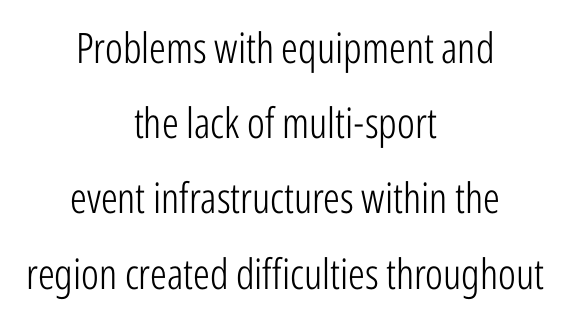
Q: Is the text bold? A: No.
Q: Is the text italic (slanted)? A: No, it is upright.
Q: Is the typeface a serif or a sans-serif typeface? A: Sans-serif.
Q: Is the text underlined? A: No.
Q: How is the paragraph aligned? A: Centered.
Q: Is the spacing between letters normal or unusually wide? A: Normal.
Q: Width (condensed, normal, or wide)? A: Condensed.
Q: Stroke contrast? A: Low.
Q: x-height? A: Medium.
Q: Monospaced? A: No.
